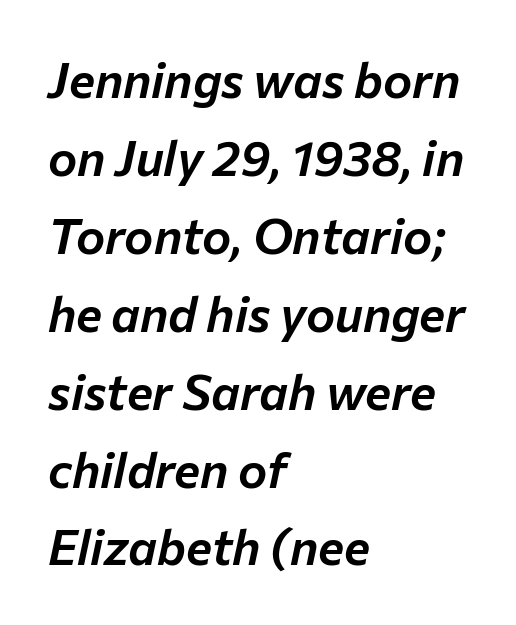
{"italic": "yes", "lean": "right", "slant_degrees": 12, "width": "normal", "stroke_contrast": "low", "x_height": "medium", "monospaced": "no", "underline": "no", "align": "left", "line_spacing": "normal", "line_spacing_ratio": 1.59, "letter_spacing": "normal", "letter_spacing_em": 0.0, "glyph_px": 49}
